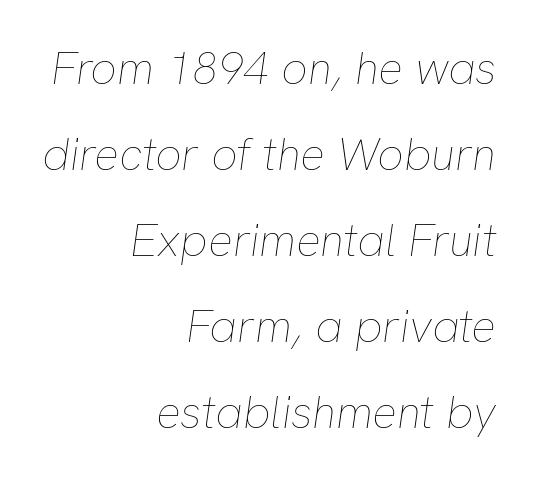
{"italic": "yes", "lean": "right", "slant_degrees": 8, "bold": "no", "weight": "thin", "width": "normal", "stroke_contrast": "low", "x_height": "medium", "monospaced": "no", "underline": "no", "align": "right", "line_spacing_ratio": 1.87, "letter_spacing": "normal", "letter_spacing_em": 0.0, "glyph_px": 46}
